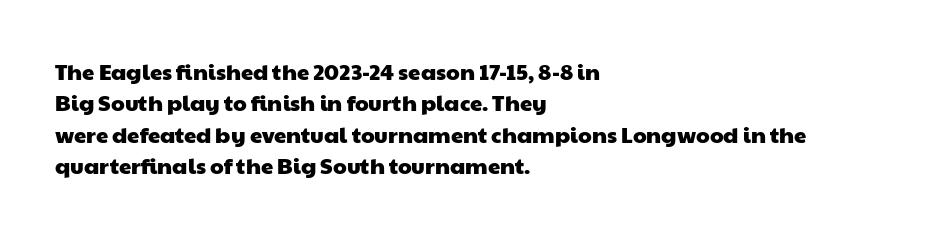
Regular leading. Nobody drew a line under any word here. How are the letters spaced? Ordinarily, with no added tracking. Alignment: flush left.
